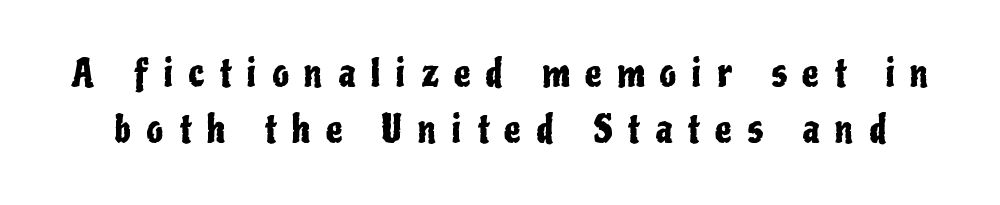
The image shows 37 px condensed sans-serif type, upright; set normal line spacing (1.51x), unusually wide letter spacing (+0.42 em), not underlined; low stroke contrast and a medium x-height.
